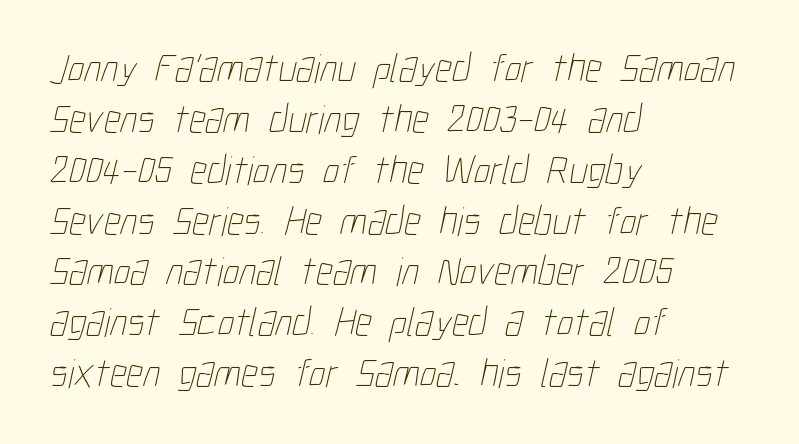
Q: Is the text bold? A: No.
Q: Is the text underlined? A: No.
Q: How is the paragraph aligned? A: Left-aligned.
Q: Is the spacing between letters normal or unusually wide? A: Normal.
Q: Width (condensed, normal, or wide)? A: Condensed.
Q: Stroke contrast? A: Low.
Q: x-height? A: Medium.
Q: Monospaced? A: No.
